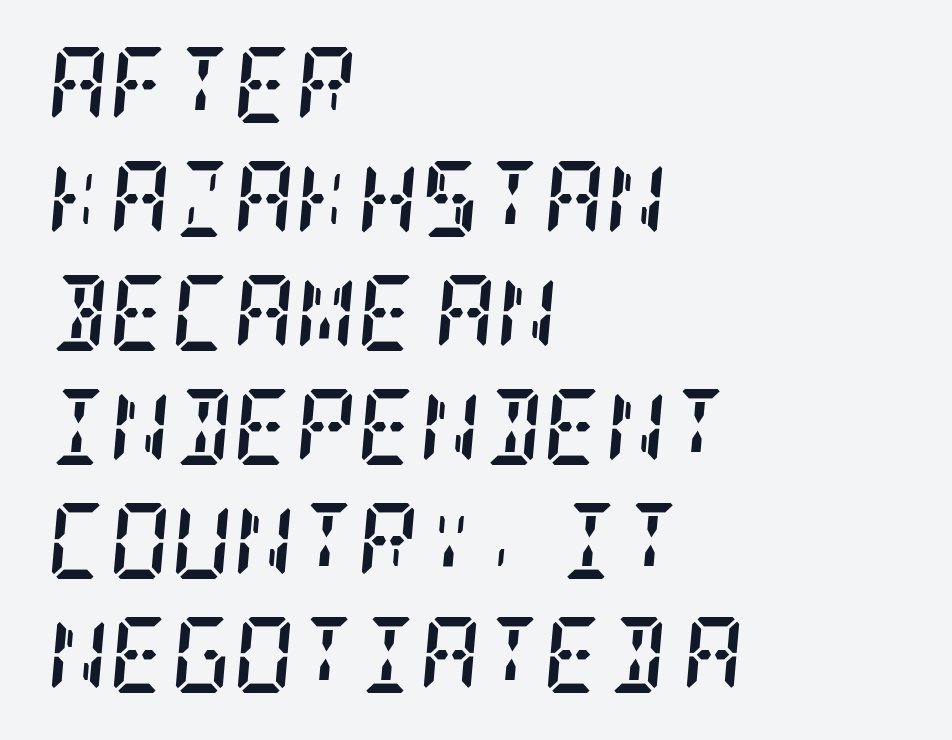
Q: Is the text bold? A: Yes.
Q: Is the text italic (slanted)? A: Yes, it leans right by about 5 degrees.
Q: Is the typeface a serif or a sans-serif typeface? A: Serif.
Q: Is the text underlined? A: No.
Q: How is the paragraph aligned? A: Left-aligned.
Q: Is the spacing between letters normal or unusually wide? A: Normal.
Q: Is the spacing between lines tight, normal or loose? A: Normal.
Q: Width (condensed, normal, or wide)? A: Condensed.
Q: Stroke contrast? A: Low.
Q: x-height? A: Large.
